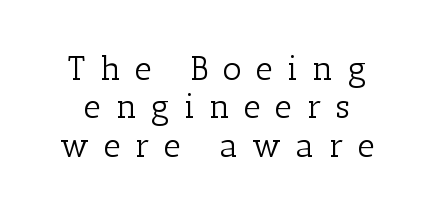
Q: Is the text bold? A: No.
Q: Is the text italic (slanted)? A: No, it is upright.
Q: Is the typeface a serif or a sans-serif typeface? A: Serif.
Q: Is the text underlined? A: No.
Q: Is the spacing between letters normal or unusually wide? A: Unusually wide.
Q: Width (condensed, normal, or wide)? A: Normal.
Q: Stroke contrast? A: Low.
Q: x-height? A: Medium.
Q: Monospaced? A: No.
